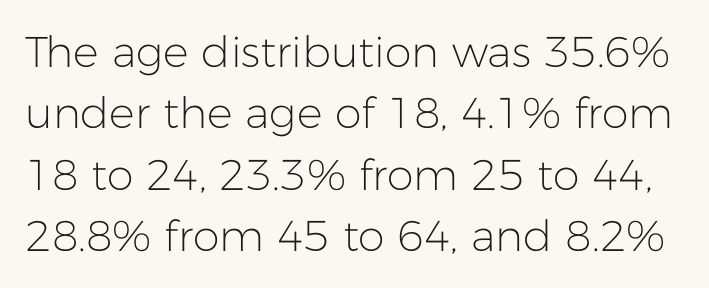
Q: Is the text bold? A: No.
Q: Is the text italic (slanted)? A: No, it is upright.
Q: Is the typeface a serif or a sans-serif typeface? A: Sans-serif.
Q: Is the text underlined? A: No.
Q: Is the spacing between letters normal or unusually wide? A: Normal.
Q: Is the spacing between lines tight, normal or loose? A: Normal.
Q: Width (condensed, normal, or wide)? A: Normal.
Q: Stroke contrast? A: Low.
Q: x-height? A: Medium.
Q: Monospaced? A: No.
